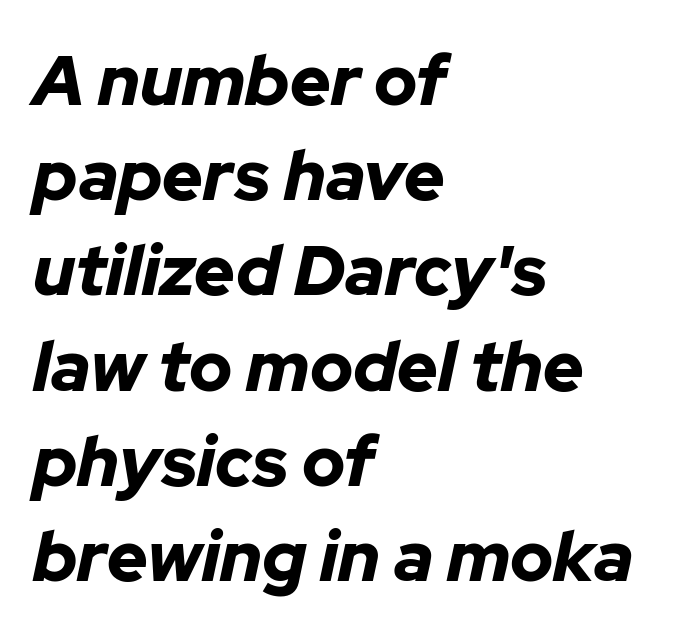
The image shows 70 px bold type, italic (leaning right); set left-aligned, normal line spacing (1.36x), normal letter spacing, not underlined; low stroke contrast and a medium x-height.
